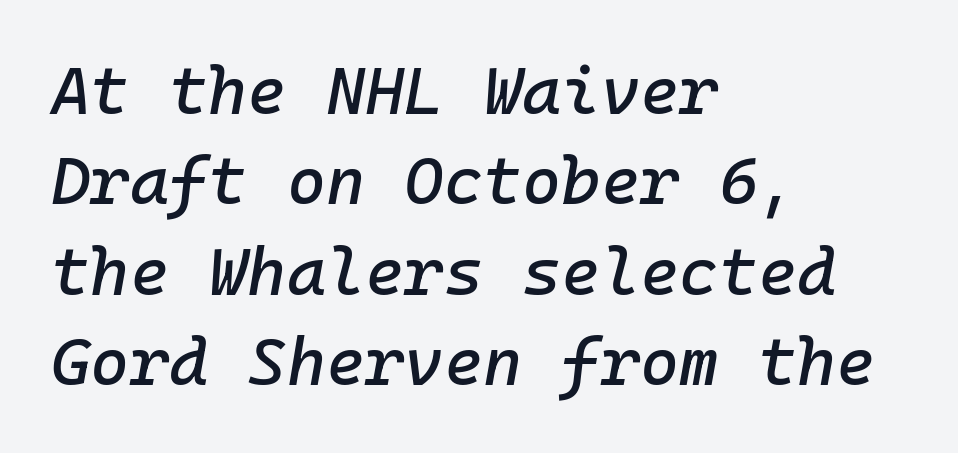
Q: Is the text italic (slanted)? A: Yes, it leans right by about 10 degrees.
Q: Is the text underlined? A: No.
Q: How is the paragraph aligned? A: Left-aligned.
Q: Is the spacing between letters normal or unusually wide? A: Normal.
Q: Is the spacing between lines tight, normal or loose? A: Normal.
Q: Width (condensed, normal, or wide)? A: Normal.
Q: Stroke contrast? A: Low.
Q: x-height? A: Medium.
